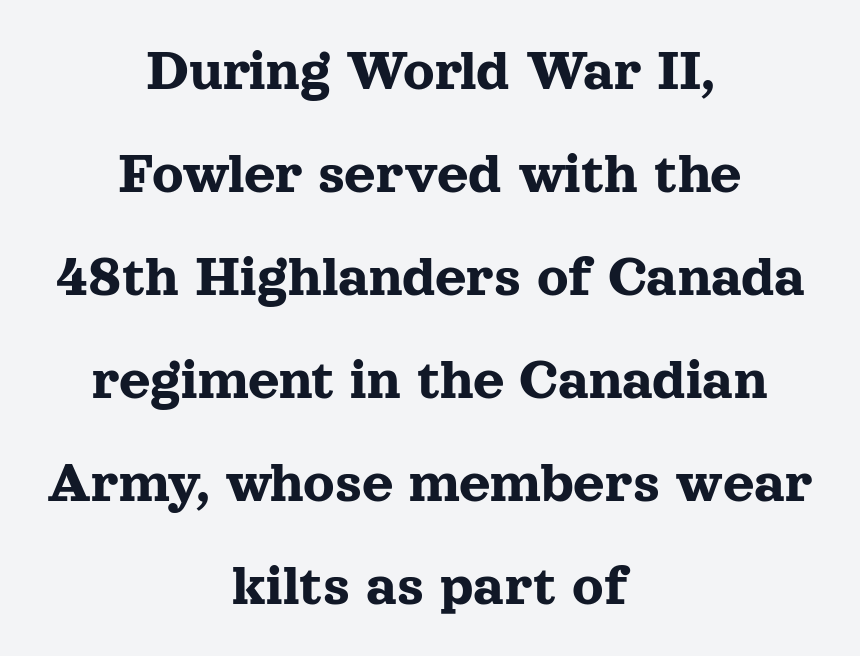
Q: Is the text italic (slanted)? A: No, it is upright.
Q: Is the typeface a serif or a sans-serif typeface? A: Serif.
Q: Is the text underlined? A: No.
Q: How is the paragraph aligned? A: Centered.
Q: Is the spacing between letters normal or unusually wide? A: Normal.
Q: Is the spacing between lines tight, normal or loose? A: Normal.
Q: Width (condensed, normal, or wide)? A: Normal.
Q: x-height? A: Medium.
Q: Monospaced? A: No.
